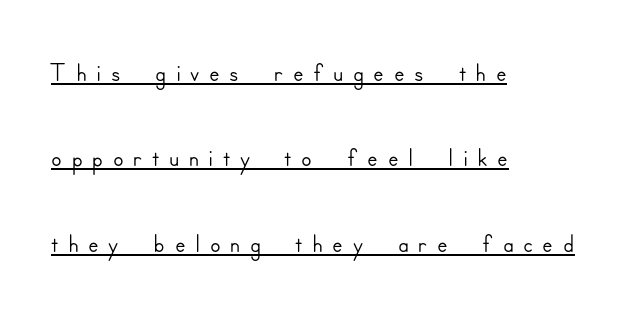
Honestly, the rows look like they've been pulled way apart. The passage is arranged the way most books set body copy — flush left. Each letter keeps its own natural width here, so spacing adapts to shape. In terms of letterform style, serifs are entirely absent. How are the letters spaced? Widely, with obvious added tracking.
